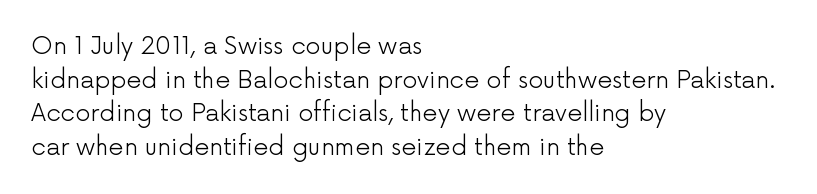
Q: Is the text bold? A: No.
Q: Is the text italic (slanted)? A: No, it is upright.
Q: Is the text underlined? A: No.
Q: How is the paragraph aligned? A: Left-aligned.
Q: Is the spacing between letters normal or unusually wide? A: Normal.
Q: Is the spacing between lines tight, normal or loose? A: Normal.
